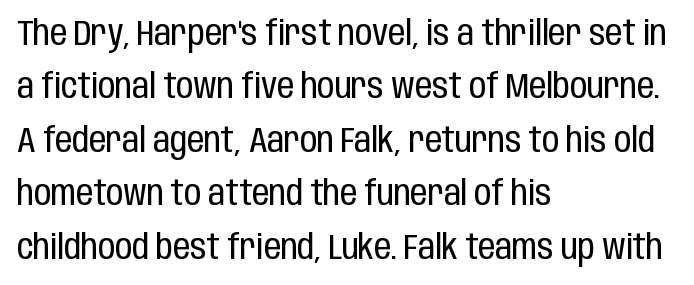
The text block is weighted toward the left margin, trailing off unevenly rightward. Heft: none added — not bold. Character widths vary here, with narrow letters taking less room than wide ones. Check under the words: just untouched page. Posture: upright roman. Nope, no serifs anywhere on these letters.
